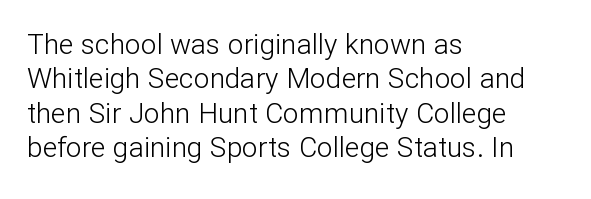
Tracking here is standard; glyphs follow each other at the usual distance. Spacing verdict: proportional, widths tailored to each character. Type style note: lacks serifs. Does the copy run flush right? No — it runs flush left.
